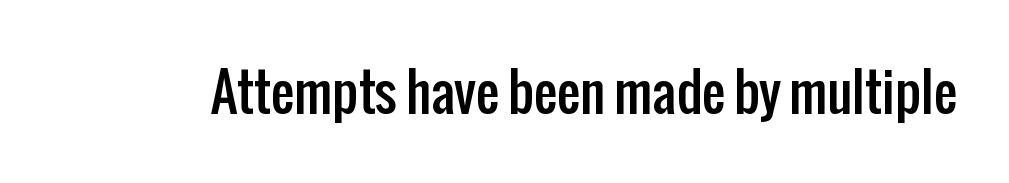
The image shows 52 px condensed sans-serif type, upright; set normal letter spacing, not underlined; low stroke contrast and a medium x-height.
